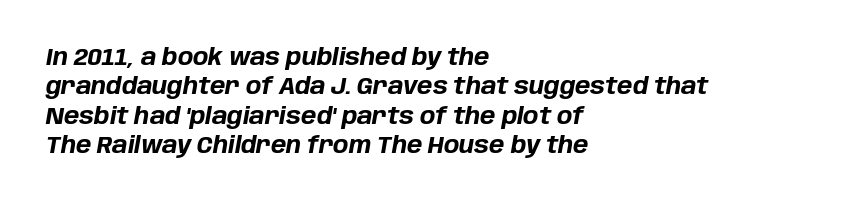
{"italic": "yes", "lean": "right", "slant_degrees": 10, "bold": "yes", "underline": "no", "align": "left", "line_spacing": "normal", "line_spacing_ratio": 1.28, "letter_spacing": "normal", "letter_spacing_em": 0.0, "glyph_px": 23}
